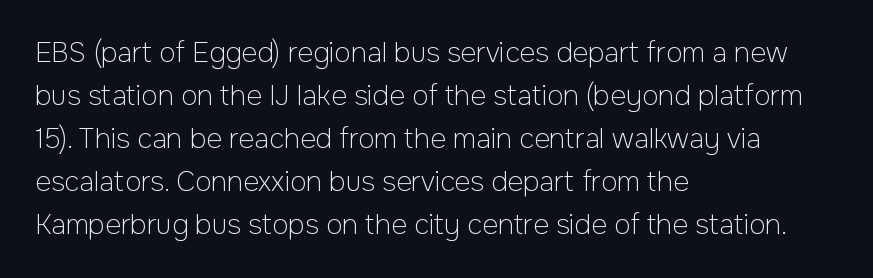
Line beginnings align vertically; line endings do not. Quick note: not italic, upright. No chunkiness to these letters — they're not bold. Default kerning and tracking; the words read as compact shapes.
